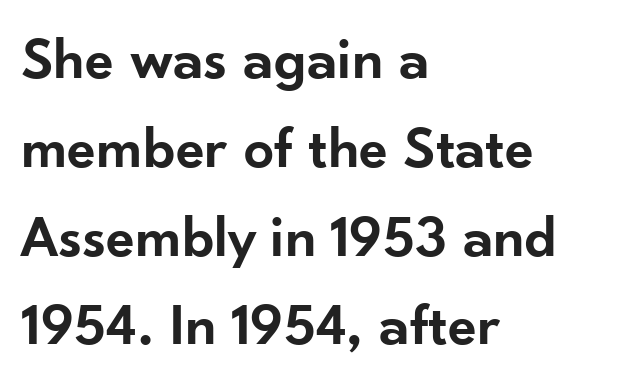
The image shows 60 px semibold sans-serif type, upright; set left-aligned, normal line spacing (1.48x), normal letter spacing, not underlined; low stroke contrast and a small x-height.
